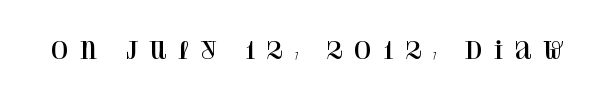
The image shows 23 px text type, upright; set unusually wide letter spacing (+0.41 em), not underlined.
